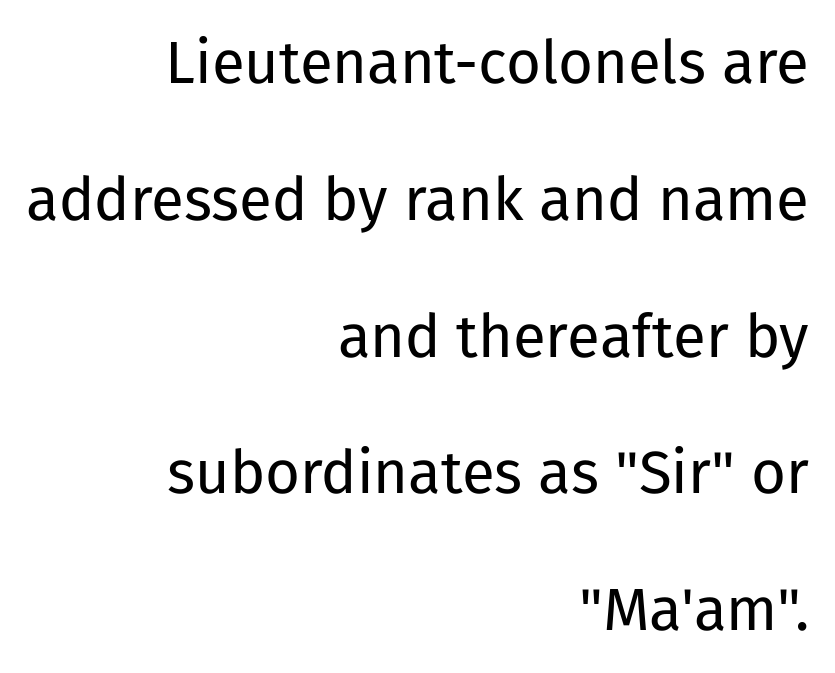
{"serif": "no", "italic": "no", "bold": "no", "weight": "regular", "width": "normal", "stroke_contrast": "low", "x_height": "medium", "monospaced": "no", "underline": "no", "align": "right", "line_spacing": "loose", "line_spacing_ratio": 2.28, "letter_spacing": "normal", "letter_spacing_em": 0.0, "glyph_px": 60}
